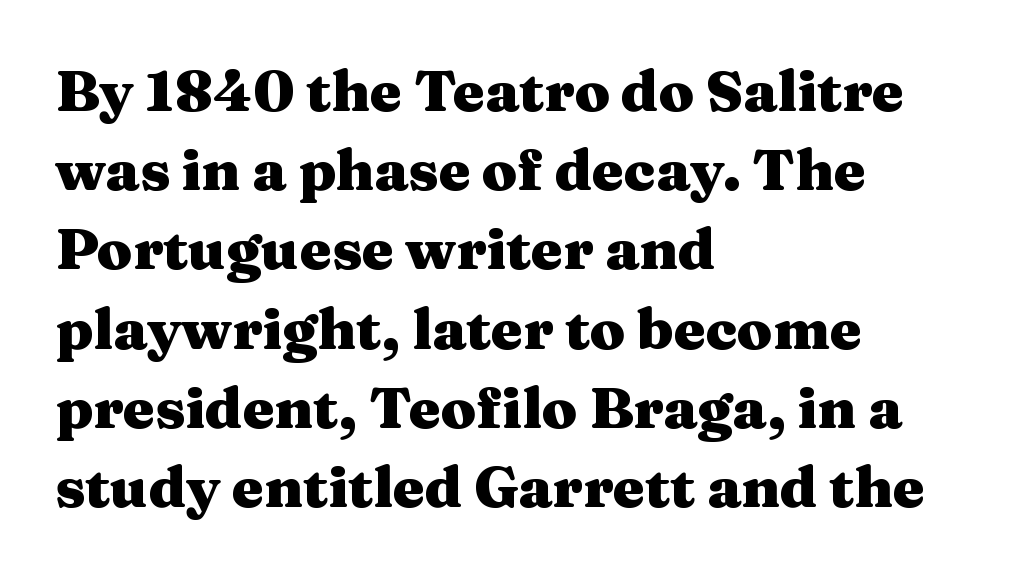
The image shows 57 px heavy, wide serif type, upright; set left-aligned, normal line spacing (1.39x), normal letter spacing, not underlined; medium stroke contrast and a medium x-height.
